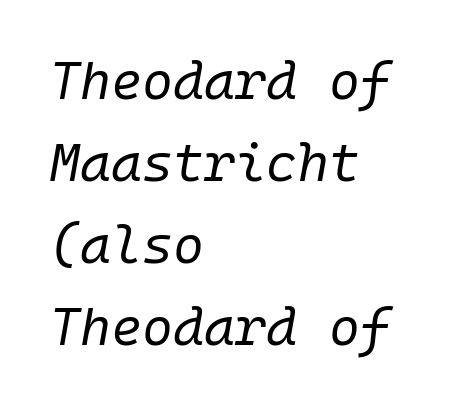
Compared with typical paragraphs, the rows here are spaced about the same. Rendered with sloped, italic letterforms. The passage is arranged the way most books set body copy — flush left. No extra ink here — the face is not bold. Words float on clear page, feet unadorned. Look at the tracking — it's just the regular setting, nothing added.
